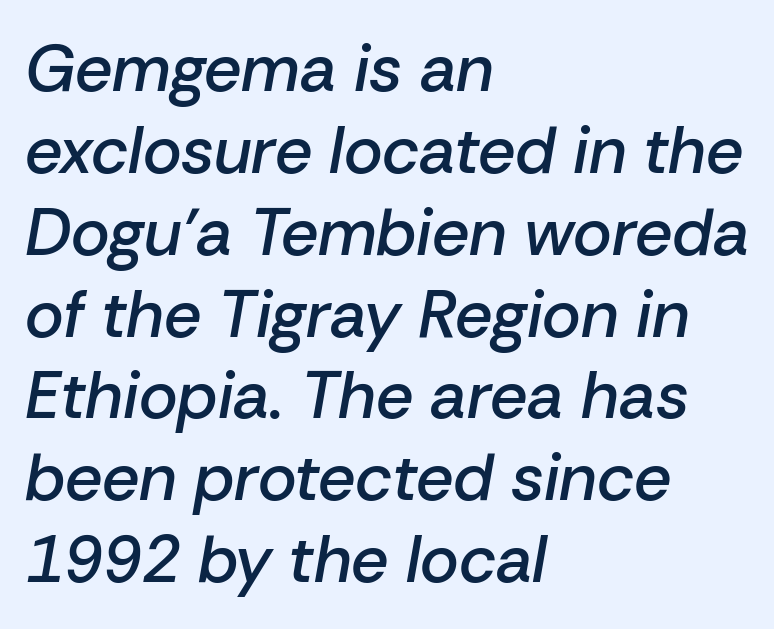
Horizontally, the lines are justified to the leading edge only. The face used here is proportionally spaced, like ordinary book or web type. Nobody touched the tracking dial on this one. The zone under the glyphs is completely vacant.
